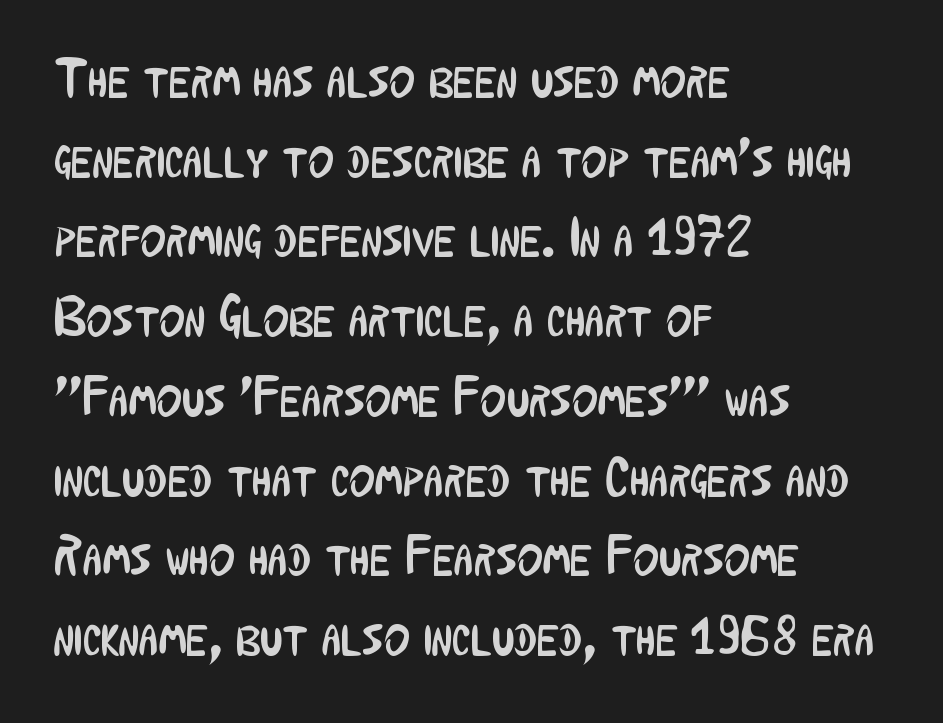
{"serif": "no", "italic": "no", "bold": "no", "weight": "regular", "width": "condensed", "stroke_contrast": "low", "x_height": "medium", "monospaced": "no", "underline": "no", "align": "left", "line_spacing": "normal", "line_spacing_ratio": 1.45, "letter_spacing": "normal", "letter_spacing_em": 0.0, "glyph_px": 55}
